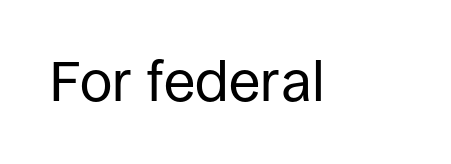
Compared with typical body copy, the letter spacing here is the same. Examine the stroke ends and you'll find no serifs. The face looks like a standard text weight, possibly lighter. Glance below the letters and you will spot only blank space.
